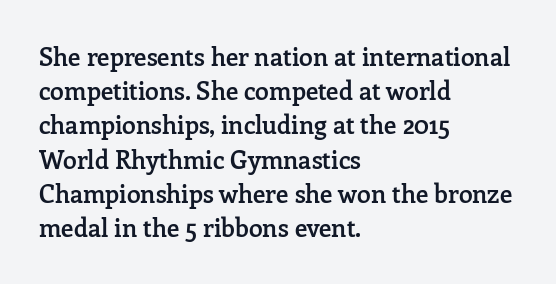
Compared with typical body copy, the letter spacing here is the same. Words float on clear page, feet unadorned. This is the regular roman posture of the typeface. The strokes are fattened partway — semibold, not bold.
